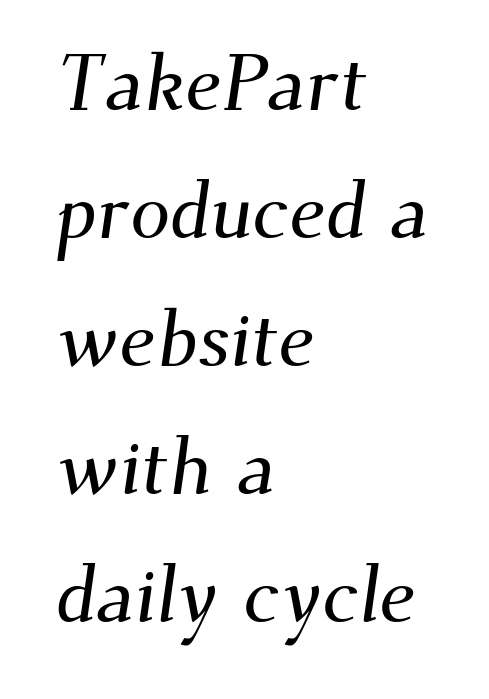
{"serif": "yes", "width": "normal", "stroke_contrast": "medium", "x_height": "small", "monospaced": "no", "underline": "no", "align": "left", "line_spacing": "normal", "line_spacing_ratio": 1.6, "letter_spacing": "normal", "letter_spacing_em": 0.0, "glyph_px": 80}
